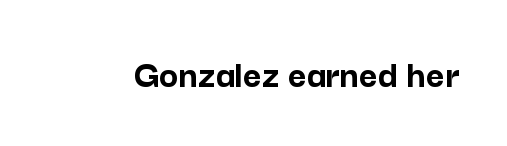
The font family rendered here belongs to the sans-serif group. Anything drawn beneath the words? Only blank space. A typesetter would call this zero additional tracking. The letters stand upright; this is a roman face.
